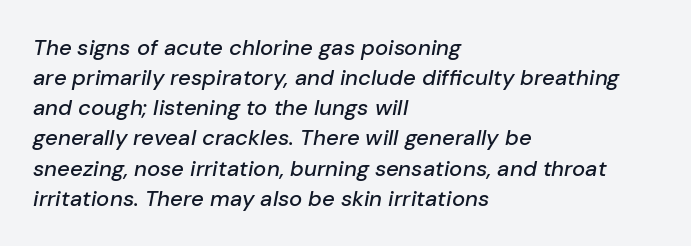
Q: Is the text italic (slanted)? A: Yes, it leans right by about 10 degrees.
Q: Is the text underlined? A: No.
Q: How is the paragraph aligned? A: Left-aligned.
Q: Is the spacing between letters normal or unusually wide? A: Normal.
Q: Is the spacing between lines tight, normal or loose? A: Normal.
